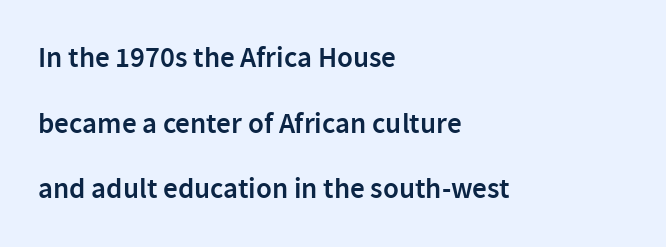
Inter-character spacing is left at the font's built-in metrics. The paragraph shown leans on its left margin. Is there much room between lines? Yes — plenty of vertical air separates them. You can tell from the bare stems that sans-serif type was used. Check under the words: just untouched page. In terms of posture, this sample is upright.
